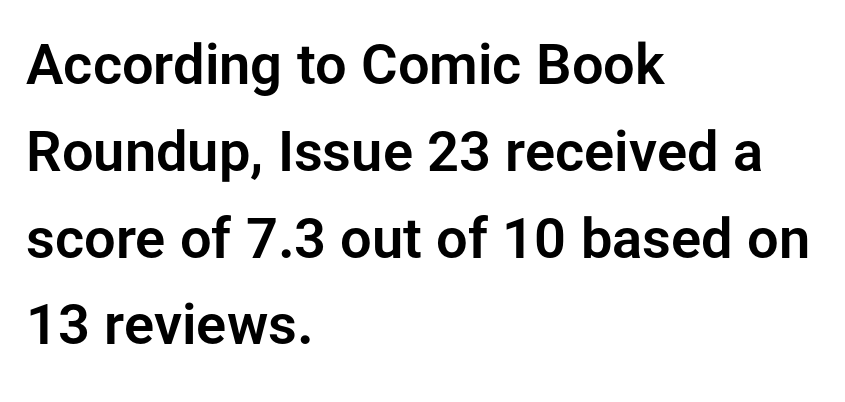
Q: Is the text italic (slanted)? A: No, it is upright.
Q: Is the typeface a serif or a sans-serif typeface? A: Sans-serif.
Q: Is the text underlined? A: No.
Q: How is the paragraph aligned? A: Left-aligned.
Q: Is the spacing between letters normal or unusually wide? A: Normal.
Q: Is the spacing between lines tight, normal or loose? A: Normal.
Q: Width (condensed, normal, or wide)? A: Normal.
Q: Stroke contrast? A: Low.
Q: x-height? A: Medium.
Q: Monospaced? A: No.
